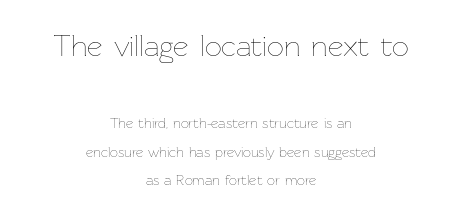
{"italic": "no", "bold": "no", "weight": "thin", "width": "normal", "stroke_contrast": "low", "x_height": "medium", "monospaced": "no", "underline": "no", "align": "center", "line_spacing": "loose", "line_spacing_ratio": 2.06, "letter_spacing": "normal", "letter_spacing_em": 0.0, "larger_block": "first", "size_ratio": 2.14, "glyph_px": 30}
